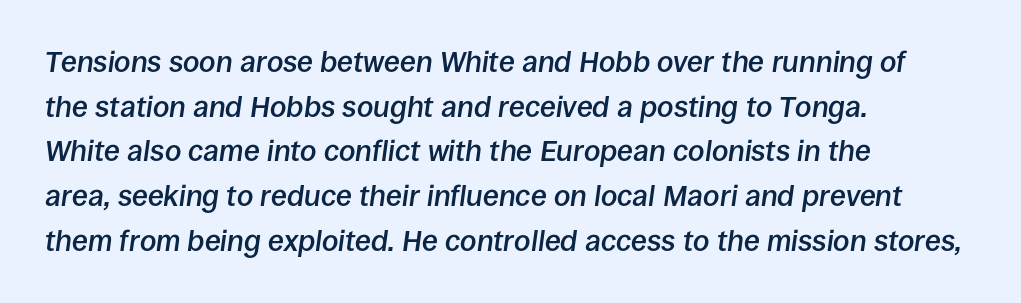
{"italic": "yes", "lean": "right", "slant_degrees": 8, "bold": "semi", "weight": "semibold", "width": "normal", "stroke_contrast": "low", "x_height": "large", "monospaced": "no", "underline": "no", "align": "left", "line_spacing": "normal", "line_spacing_ratio": 1.54, "letter_spacing": "normal", "letter_spacing_em": 0.0, "glyph_px": 29}
